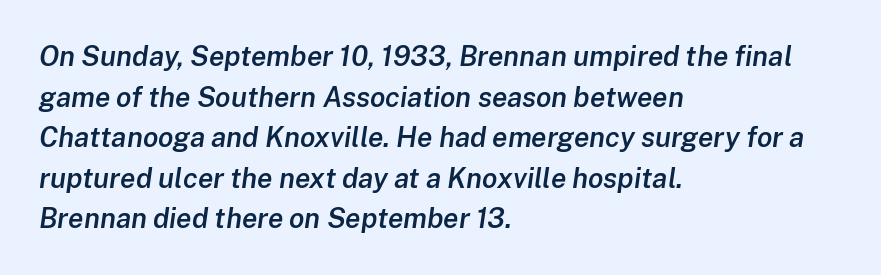
The image shows 28 px semibold type, italic (leaning right); set left-aligned, normal line spacing (1.45x), normal letter spacing, not underlined; low stroke contrast and a medium x-height.
